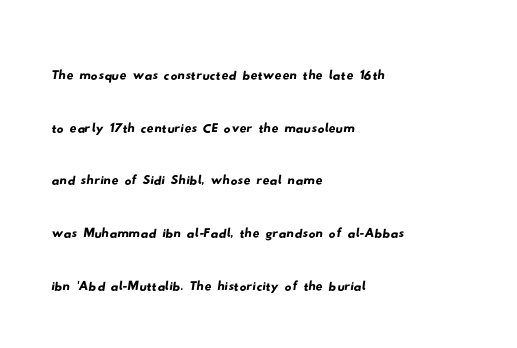
Q: Is the typeface a serif or a sans-serif typeface? A: Sans-serif.
Q: Is the text underlined? A: No.
Q: How is the paragraph aligned? A: Left-aligned.
Q: Is the spacing between letters normal or unusually wide? A: Normal.
Q: Is the spacing between lines tight, normal or loose? A: Normal.
Q: Width (condensed, normal, or wide)? A: Wide.
Q: Stroke contrast? A: Low.
Q: x-height? A: Small.
Q: Monospaced? A: No.
